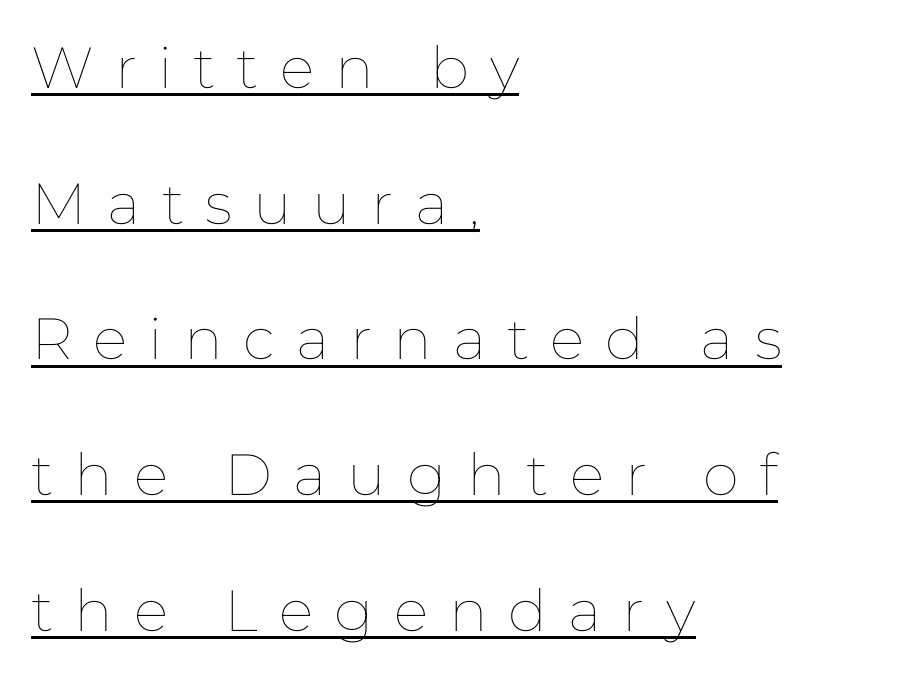
Q: Is the text bold? A: No.
Q: Is the text italic (slanted)? A: No, it is upright.
Q: Is the text underlined? A: Yes.
Q: How is the paragraph aligned? A: Left-aligned.
Q: Is the spacing between letters normal or unusually wide? A: Unusually wide.
Q: Is the spacing between lines tight, normal or loose? A: Loose.
Q: Width (condensed, normal, or wide)? A: Normal.
Q: Stroke contrast? A: Low.
Q: x-height? A: Medium.
Q: Monospaced? A: No.
